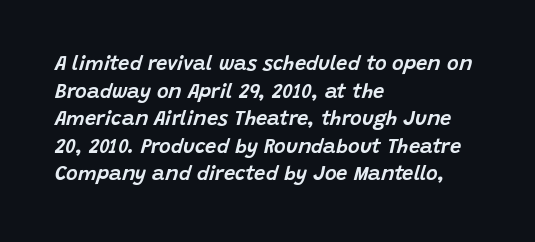
The image shows 20 px text type, italic (leaning right); set left-aligned, normal line spacing (1.38x), normal letter spacing, not underlined.
